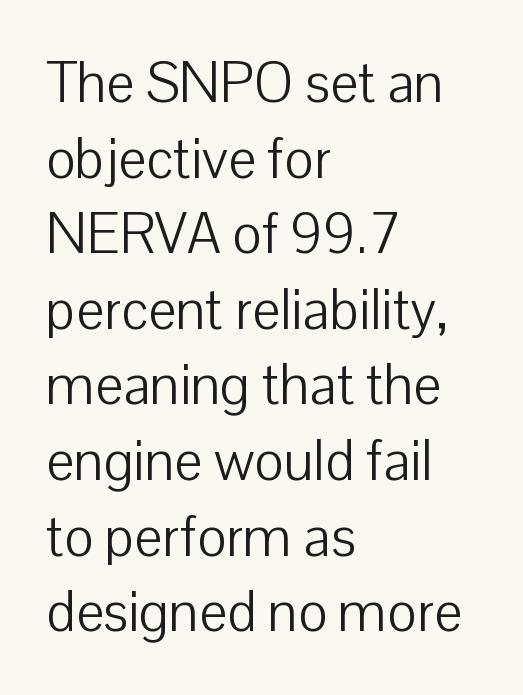
{"serif": "no", "italic": "no", "bold": "no", "weight": "light", "width": "normal", "stroke_contrast": "low", "x_height": "medium", "monospaced": "no", "underline": "no", "align": "left", "line_spacing": "normal", "line_spacing_ratio": 1.35, "letter_spacing": "normal", "letter_spacing_em": 0.0, "glyph_px": 56}
